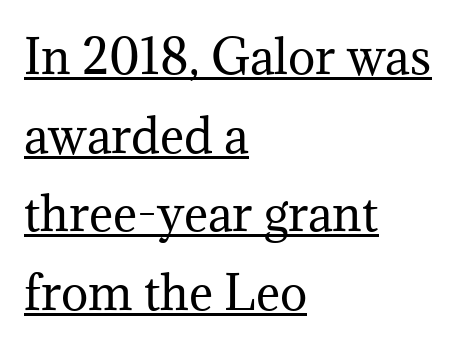
The image shows 46 px regular-weight serif type, upright; set left-aligned, line spacing 1.71x, normal letter spacing, underlined; medium stroke contrast and a medium x-height.
